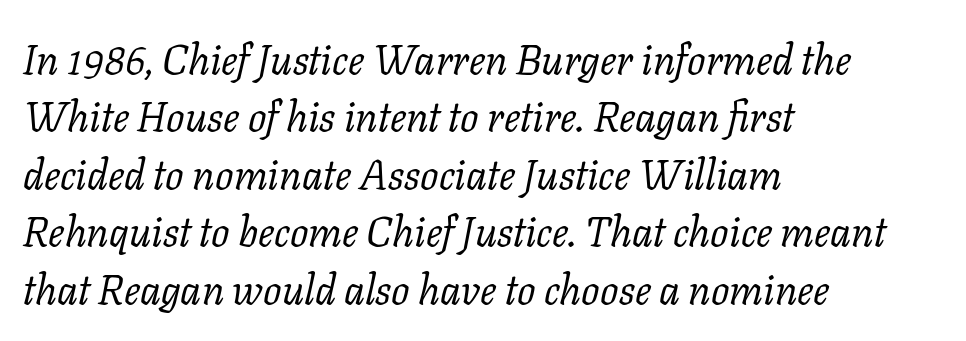
Q: Is the text bold? A: No.
Q: Is the text italic (slanted)? A: Yes, it leans right by about 11 degrees.
Q: Is the typeface a serif or a sans-serif typeface? A: Serif.
Q: Is the text underlined? A: No.
Q: How is the paragraph aligned? A: Left-aligned.
Q: Is the spacing between letters normal or unusually wide? A: Normal.
Q: Is the spacing between lines tight, normal or loose? A: Normal.
Q: Width (condensed, normal, or wide)? A: Normal.
Q: Stroke contrast? A: Low.
Q: x-height? A: Medium.
Q: Monospaced? A: No.
